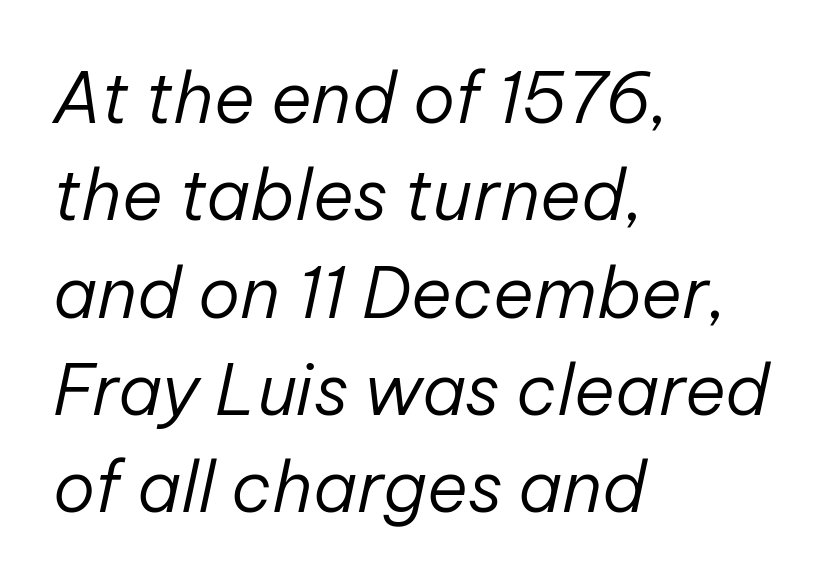
The image shows 70 px regular-weight type, italic (leaning right); set left-aligned, normal line spacing (1.39x), normal letter spacing, not underlined; low stroke contrast and a medium x-height.
